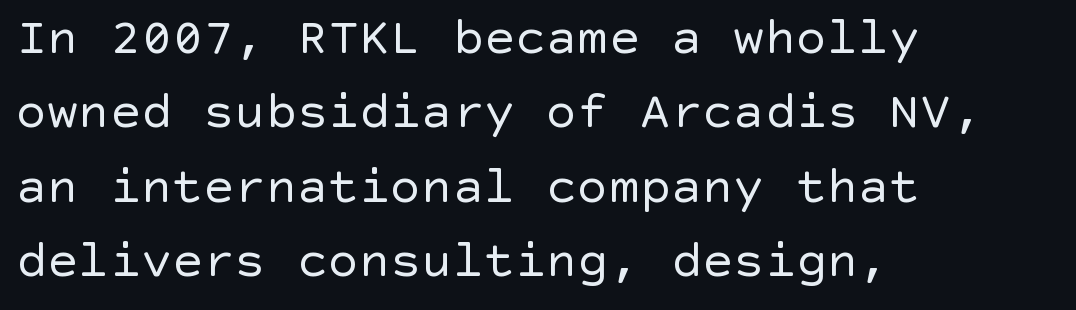
{"serif": "no", "italic": "no", "bold": "no", "weight": "regular", "width": "normal", "x_height": "large", "underline": "no", "align": "left", "line_spacing": "normal", "line_spacing_ratio": 1.43, "letter_spacing": "normal", "letter_spacing_em": 0.0, "glyph_px": 52}
